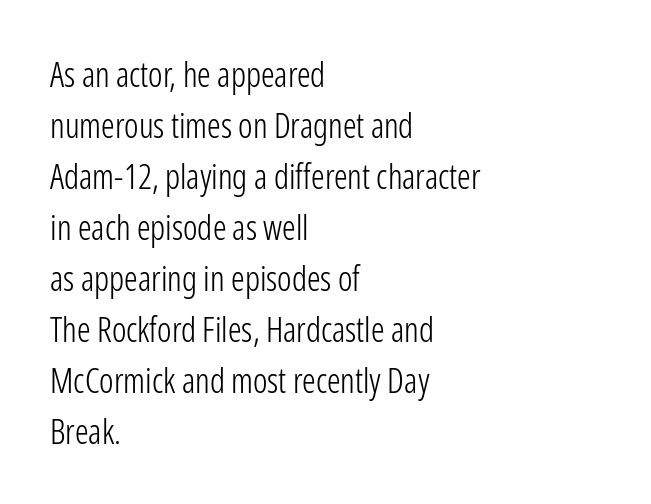
Q: Is the text bold? A: No.
Q: Is the text italic (slanted)? A: No, it is upright.
Q: Is the typeface a serif or a sans-serif typeface? A: Sans-serif.
Q: Is the text underlined? A: No.
Q: How is the paragraph aligned? A: Left-aligned.
Q: Is the spacing between letters normal or unusually wide? A: Normal.
Q: Is the spacing between lines tight, normal or loose? A: Normal.
Q: Width (condensed, normal, or wide)? A: Condensed.
Q: Stroke contrast? A: Low.
Q: x-height? A: Medium.
Q: Monospaced? A: No.
